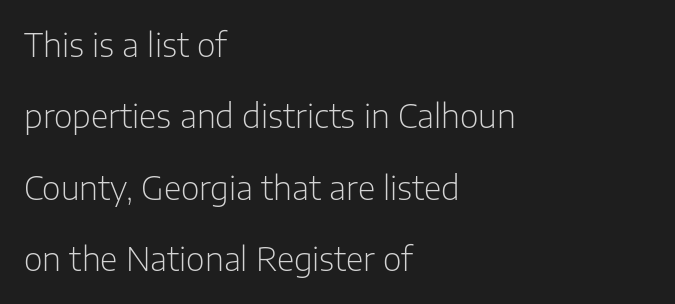
The image shows 32 px light sans-serif type, upright; set left-aligned, loose line spacing (2.23x), normal letter spacing, not underlined; low stroke contrast and a medium x-height.
